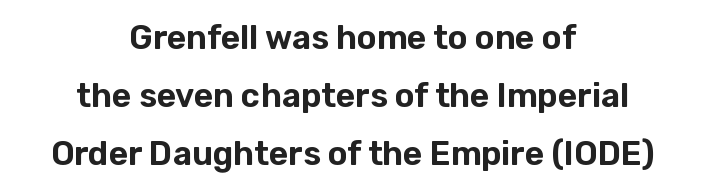
{"serif": "no", "italic": "no", "width": "normal", "stroke_contrast": "low", "x_height": "medium", "monospaced": "no", "underline": "no", "align": "center", "line_spacing_ratio": 1.76, "letter_spacing": "normal", "letter_spacing_em": 0.0, "glyph_px": 33}
